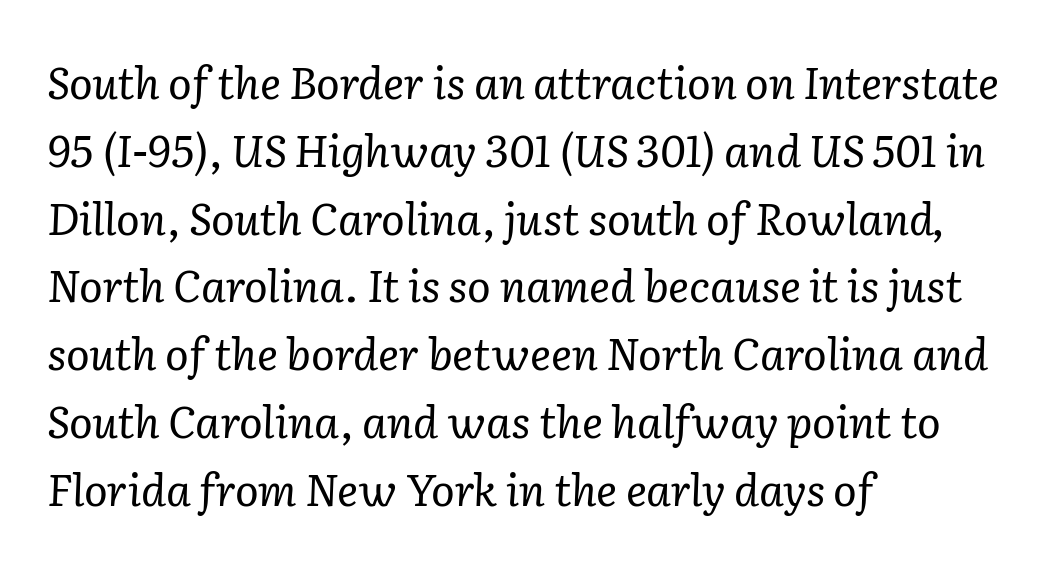
The space directly below the letters is spotless. The rendering keeps characters at their native spacing. Observe the serifs anchoring each vertical stroke in this sample. The letterforms sit at book weight or below. All the whitespace from short lines collects on the right. Would a proofreader flag this as italicized? Yes.
